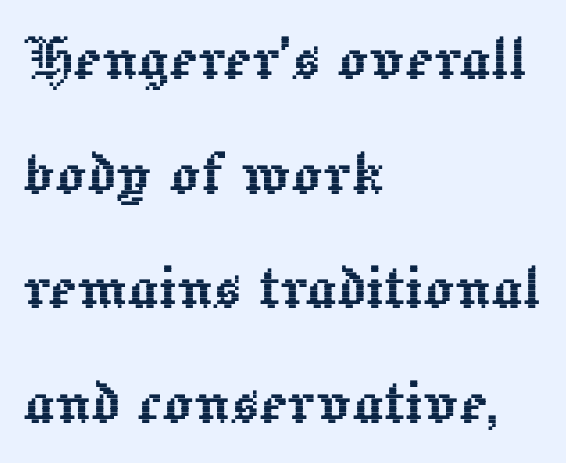
{"italic": "no", "width": "normal", "x_height": "medium", "monospaced": "no", "underline": "no", "align": "left", "line_spacing": "normal", "line_spacing_ratio": 1.53, "letter_spacing": "normal", "letter_spacing_em": 0.0, "glyph_px": 75}
